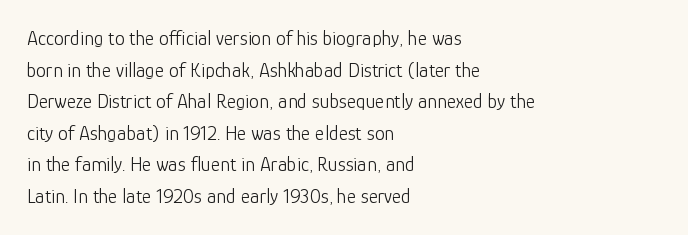
Q: Is the text bold? A: No.
Q: Is the text italic (slanted)? A: No, it is upright.
Q: Is the text underlined? A: No.
Q: How is the paragraph aligned? A: Left-aligned.
Q: Is the spacing between letters normal or unusually wide? A: Normal.
Q: Is the spacing between lines tight, normal or loose? A: Normal.
